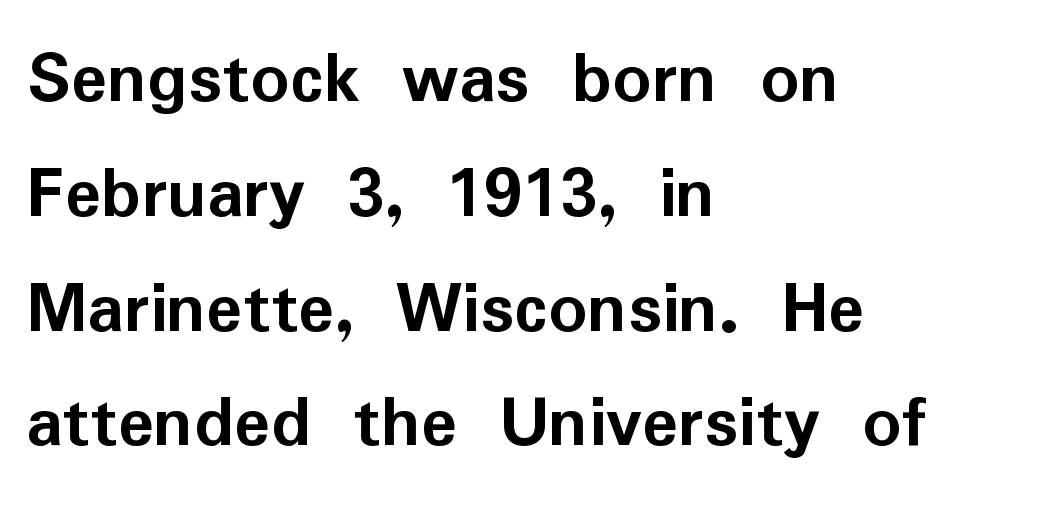
Summary of weight: heavy, a full bold. Regarding leading, the lines here are spaced in the standard way. Character widths vary here, with narrow letters taking less room than wide ones. Lines of text with bare space underneath. Look at the tracking — it's just the regular setting, nothing added. Do the letters lean? They stand straight.
